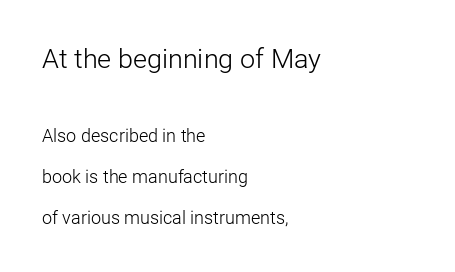
{"italic": "no", "bold": "no", "underline": "no", "align": "left", "line_spacing": "loose", "line_spacing_ratio": 2.28, "letter_spacing": "normal", "letter_spacing_em": 0.0, "larger_block": "first", "size_ratio": 1.5, "glyph_px": 27}
